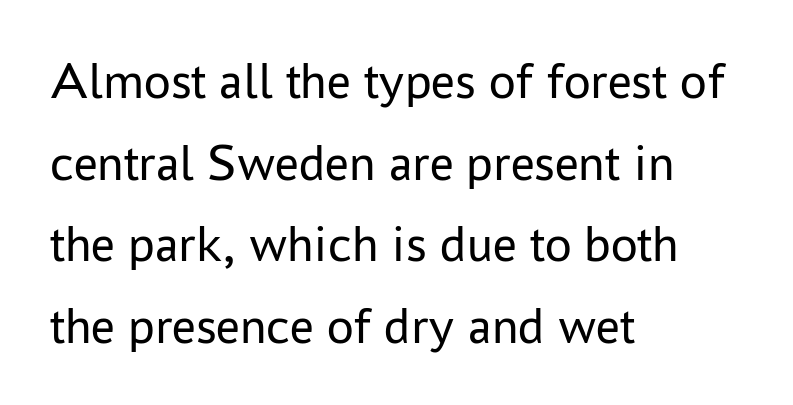
{"serif": "no", "italic": "no", "bold": "no", "weight": "regular", "width": "normal", "stroke_contrast": "low", "x_height": "medium", "monospaced": "no", "underline": "no", "align": "left", "line_spacing": "normal", "line_spacing_ratio": 1.54, "letter_spacing": "normal", "letter_spacing_em": 0.0, "glyph_px": 53}
